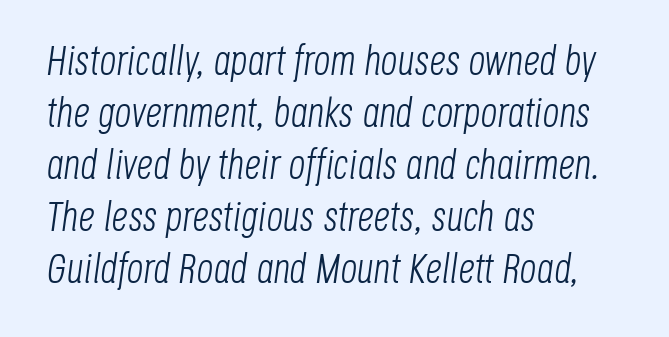
These lines sit exactly where default settings would place them. The glyphs look as if they've been sheared to an angle. The strokes carry an ordinary text weight at most. The gaps between neighbouring characters are ordinary and unremarkable. Any mark beneath the type? The region is blank. The letters advance in unequal steps, a hallmark of proportional type.
